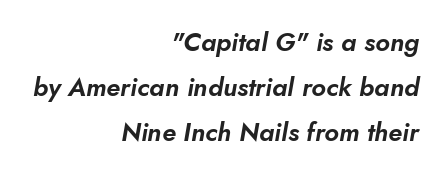
{"italic": "yes", "lean": "right", "slant_degrees": 10, "underline": "no", "align": "right", "line_spacing_ratio": 1.73, "letter_spacing": "normal", "letter_spacing_em": 0.0, "glyph_px": 26}
